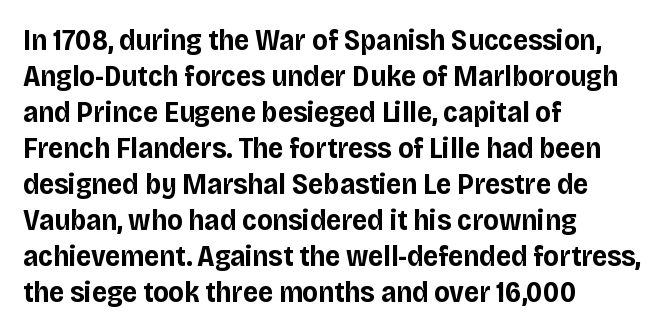
Do the characters align in a grid? No, the font is proportional. Look at the bottom of the vertical strokes: they stop flat, with no serifs. The strokes are fattened all the way to bold. Unlike italic type, these characters show no tilt at all. Nobody drew a line under any word here. These lines keep a tight, regular rhythm from letter to letter.
